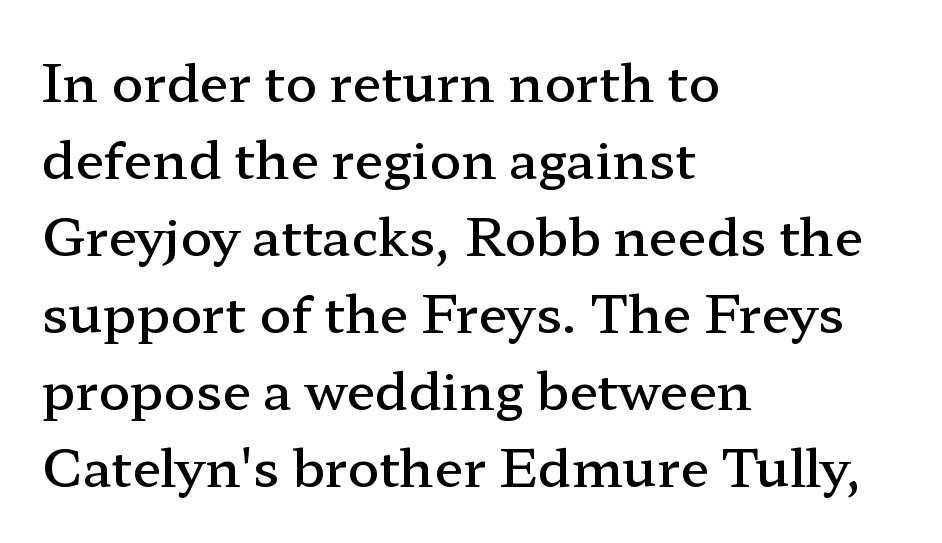
Q: Is the text bold? A: Semi-bold.
Q: Is the text italic (slanted)? A: No, it is upright.
Q: Is the typeface a serif or a sans-serif typeface? A: Serif.
Q: Is the text underlined? A: No.
Q: How is the paragraph aligned? A: Left-aligned.
Q: Is the spacing between letters normal or unusually wide? A: Normal.
Q: Is the spacing between lines tight, normal or loose? A: Normal.
Q: Width (condensed, normal, or wide)? A: Wide.
Q: Stroke contrast? A: Low.
Q: x-height? A: Medium.
Q: Monospaced? A: No.
